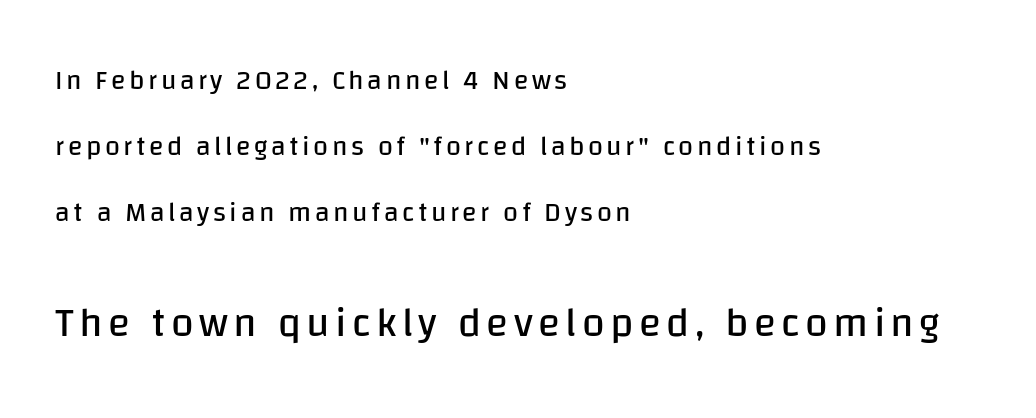
Q: Is the text bold? A: No.
Q: Is the text italic (slanted)? A: No, it is upright.
Q: Is the typeface a serif or a sans-serif typeface? A: Sans-serif.
Q: Is the text underlined? A: No.
Q: How is the paragraph aligned? A: Left-aligned.
Q: Is the spacing between lines tight, normal or loose? A: Loose.
Q: Which block of text is set in a larger size, the first (top) or the second (bottom)? A: The second (bottom) one.
Q: Width (condensed, normal, or wide)? A: Normal.
Q: Stroke contrast? A: Low.
Q: x-height? A: Large.
Q: Monospaced? A: No.
